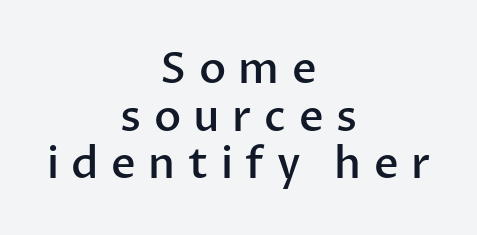
The image shows 43 px semibold sans-serif type, upright; set centered, tight line spacing (1.11x), unusually wide letter spacing (+0.29 em), not underlined; low stroke contrast and a medium x-height.
